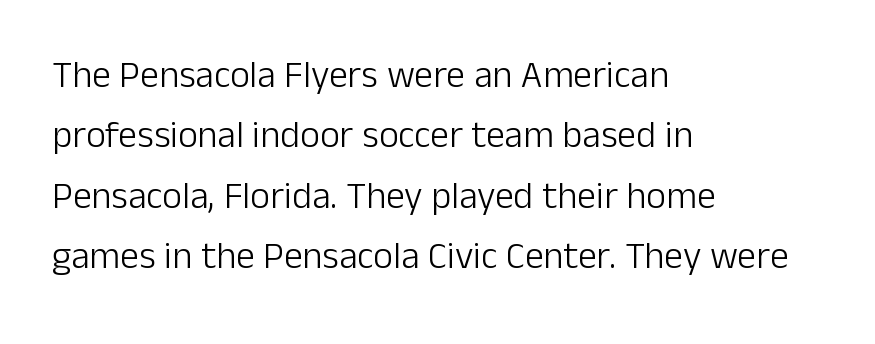
The image shows 38 px light sans-serif type, upright; set left-aligned, normal line spacing (1.59x), normal letter spacing, not underlined; low stroke contrast and a medium x-height.
